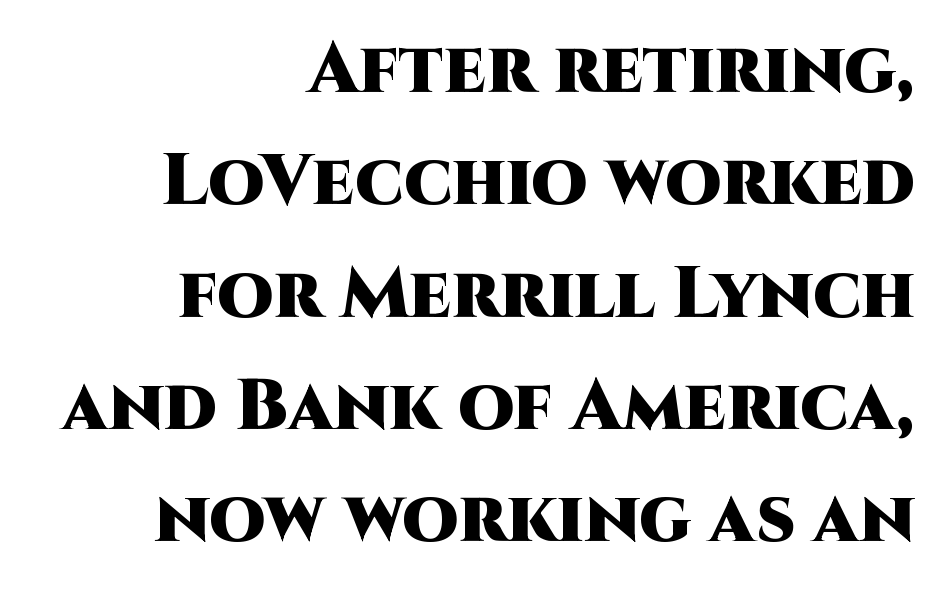
The image shows 72 px heavy sans-serif type, upright; set right-aligned, normal line spacing (1.56x), normal letter spacing, not underlined; high stroke contrast and a large x-height.
